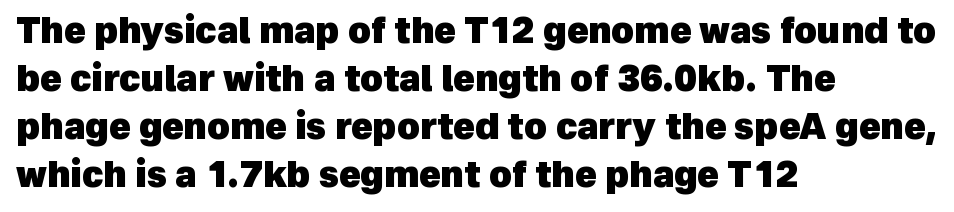
Note: no serifs on the glyphs. The vertical gap from one line to the next is medium. Plain, unruled lines of type. You could not count columns in this text — the font is proportionally spaced.
